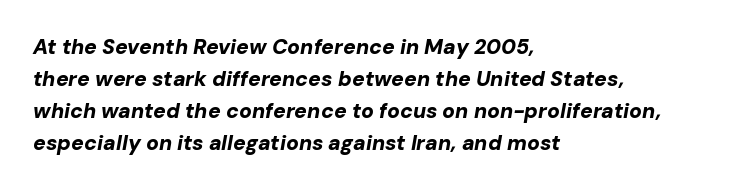
Italic? Definitely — the glyphs are oblique. Visually the block forms a straight wall on the left and a jagged coastline on the right. Descender tails drop into unmarked territory. The vertical gap from one line to the next is medium. Between one letter and the next there's only the usual sliver of space. The rendering uses a bold face; every stroke is thick and dark.
